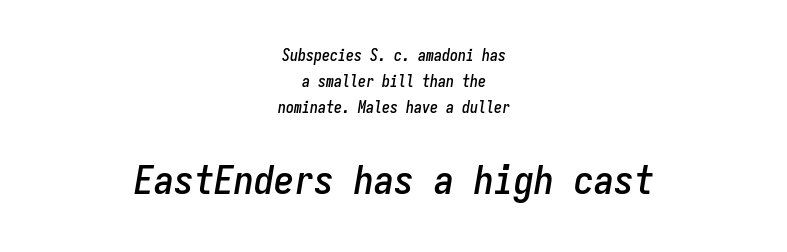
{"italic": "yes", "lean": "right", "slant_degrees": 9, "width": "condensed", "stroke_contrast": "low", "x_height": "medium", "monospaced": "yes", "underline": "no", "align": "center", "line_spacing": "normal", "line_spacing_ratio": 1.63, "letter_spacing": "normal", "letter_spacing_em": 0.0, "larger_block": "second", "size_ratio": 2.5, "glyph_px": 40}
